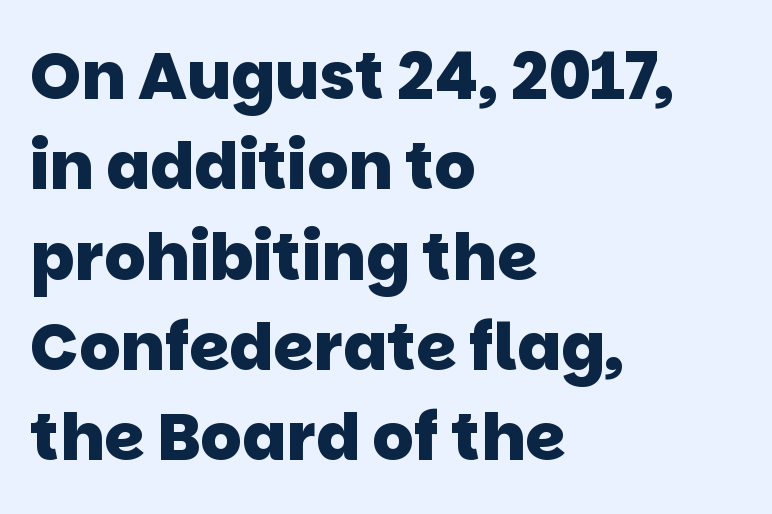
Q: Is the text bold? A: Yes.
Q: Is the typeface a serif or a sans-serif typeface? A: Sans-serif.
Q: Is the text underlined? A: No.
Q: How is the paragraph aligned? A: Left-aligned.
Q: Is the spacing between letters normal or unusually wide? A: Normal.
Q: Is the spacing between lines tight, normal or loose? A: Normal.
Q: Width (condensed, normal, or wide)? A: Normal.
Q: Stroke contrast? A: Low.
Q: x-height? A: Large.
Q: Monospaced? A: No.
